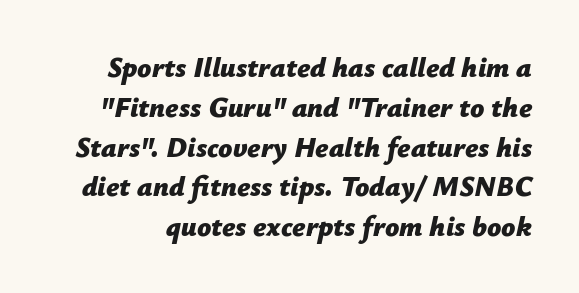
The image shows 28 px bold type, italic (leaning right); set normal line spacing (1.42x), normal letter spacing, not underlined; low stroke contrast and a medium x-height.
